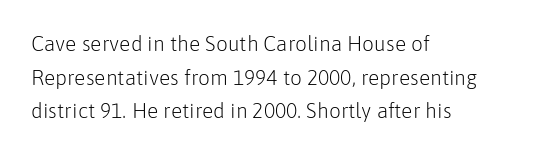
Q: Is the text bold? A: No.
Q: Is the text italic (slanted)? A: No, it is upright.
Q: Is the text underlined? A: No.
Q: How is the paragraph aligned? A: Left-aligned.
Q: Is the spacing between letters normal or unusually wide? A: Normal.
Q: Is the spacing between lines tight, normal or loose? A: Normal.
